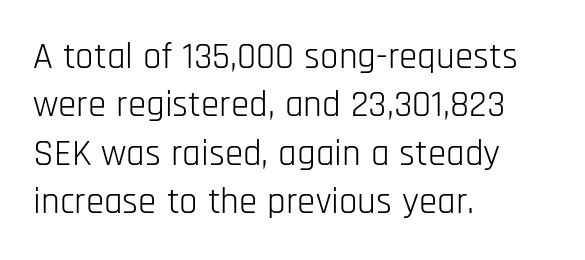
Compared with typical paragraphs, the rows here are spaced about the same. Ink coverage per letter is moderate at most. Observe the ordinary spacing: letters are neighbours, not strangers. Vertical strokes here are truly vertical.
